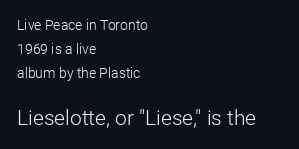
{"italic": "no", "bold": "no", "underline": "no", "align": "left", "line_spacing": "normal", "line_spacing_ratio": 1.7, "letter_spacing": "normal", "letter_spacing_em": 0.0, "larger_block": "second", "size_ratio": 1.5, "glyph_px": 21}
